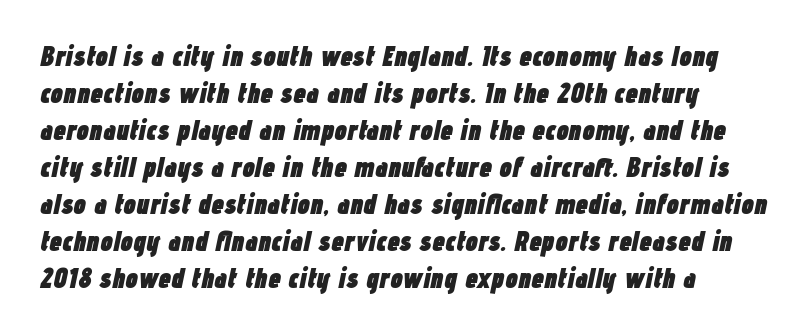
{"italic": "yes", "lean": "right", "slant_degrees": 12, "bold": "yes", "weight": "heavy", "width": "condensed", "stroke_contrast": "low", "x_height": "medium", "monospaced": "no", "underline": "no", "align": "left", "line_spacing": "normal", "line_spacing_ratio": 1.32, "letter_spacing": "normal", "letter_spacing_em": 0.0, "glyph_px": 28}
